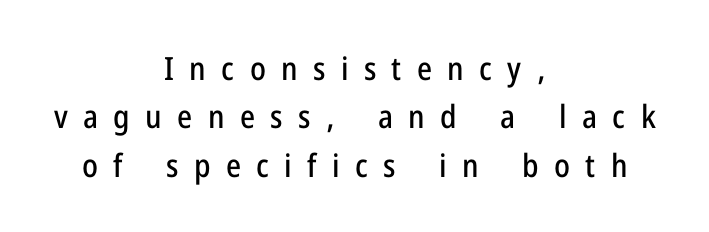
{"serif": "no", "italic": "no", "width": "condensed", "stroke_contrast": "low", "x_height": "medium", "monospaced": "no", "underline": "no", "align": "center", "line_spacing": "normal", "line_spacing_ratio": 1.51, "letter_spacing": "wide", "letter_spacing_em": 0.48, "glyph_px": 32}
